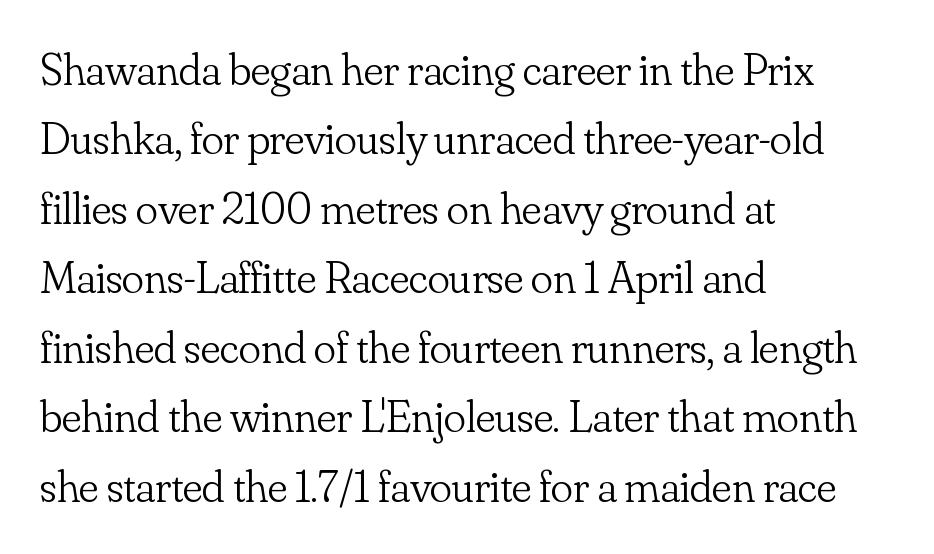
{"serif": "yes", "italic": "no", "bold": "no", "weight": "light", "width": "normal", "stroke_contrast": "low", "x_height": "small", "monospaced": "no", "underline": "no", "align": "left", "line_spacing": "normal", "line_spacing_ratio": 1.51, "letter_spacing": "normal", "letter_spacing_em": 0.0, "glyph_px": 46}
